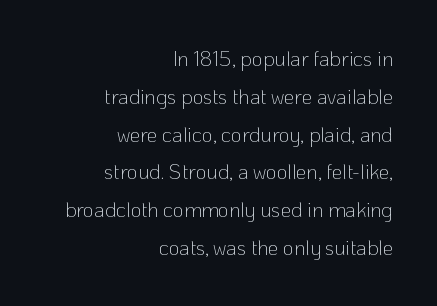
All the whitespace from short lines collects on the left. Is the stroke heavy? The answer is a plain regular-or-lighter. The rendering keeps characters at their native spacing. Words float on clear page, feet unadorned. The letters stand straight up with perfectly vertical stems.
